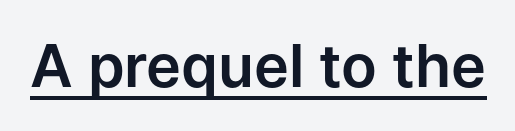
Every stem runs plumb, perpendicular to the baseline. Compared with undecorated copy, this sample adds a rule below the words. In terms of letterspacing, this is plain default setting. Does the type have serifs? No, each stem ends abruptly.
